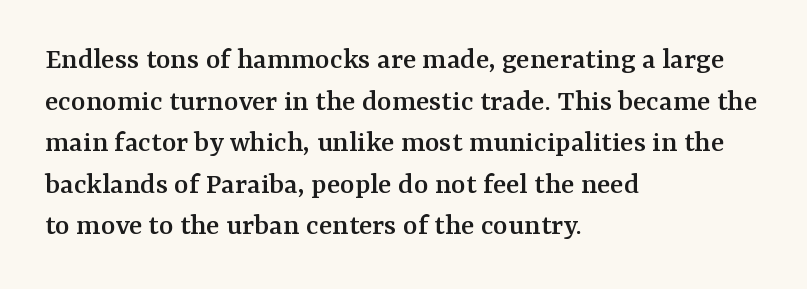
How would I describe the line gaps? Plain and ordinary. You can tell from the footed stems that serif type was used. Ordinary non-slanted type is in use. Is the letter spacing exaggerated? No — it looks like the ordinary default.
